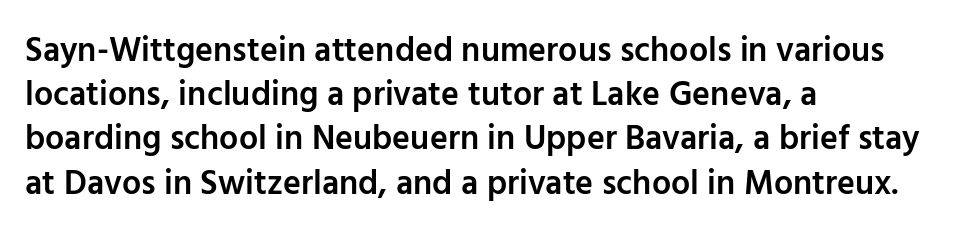
Q: Is the text bold? A: Semi-bold.
Q: Is the text italic (slanted)? A: No, it is upright.
Q: Is the typeface a serif or a sans-serif typeface? A: Sans-serif.
Q: Is the text underlined? A: No.
Q: How is the paragraph aligned? A: Left-aligned.
Q: Is the spacing between letters normal or unusually wide? A: Normal.
Q: Is the spacing between lines tight, normal or loose? A: Normal.
Q: Width (condensed, normal, or wide)? A: Normal.
Q: Stroke contrast? A: Low.
Q: x-height? A: Medium.
Q: Monospaced? A: No.
